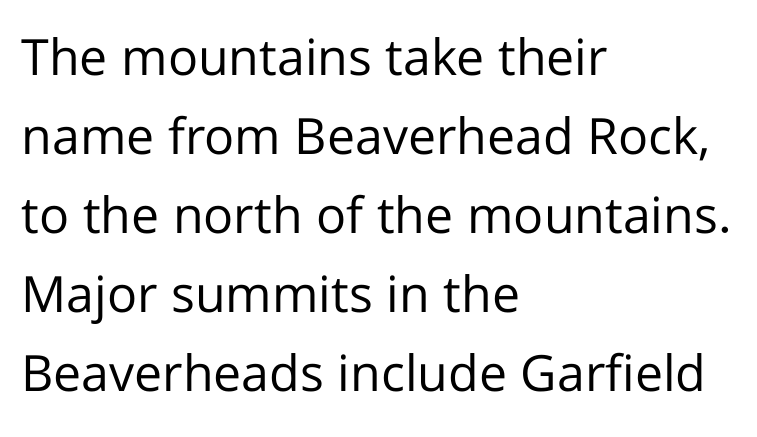
Q: Is the text bold? A: No.
Q: Is the text italic (slanted)? A: No, it is upright.
Q: Is the typeface a serif or a sans-serif typeface? A: Sans-serif.
Q: Is the text underlined? A: No.
Q: How is the paragraph aligned? A: Left-aligned.
Q: Is the spacing between letters normal or unusually wide? A: Normal.
Q: Is the spacing between lines tight, normal or loose? A: Normal.
Q: Width (condensed, normal, or wide)? A: Normal.
Q: Stroke contrast? A: Low.
Q: x-height? A: Medium.
Q: Monospaced? A: No.
